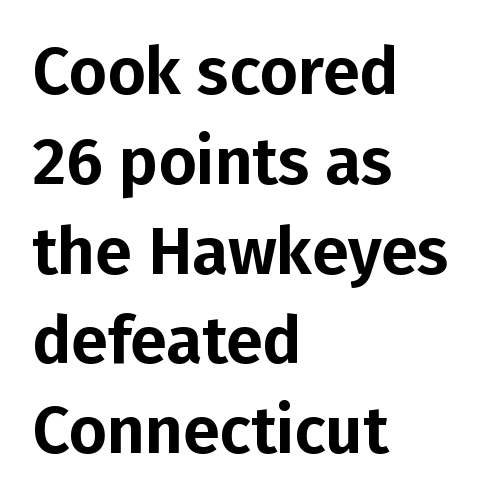
Looks like regular typesetting: each glyph gets only the width it needs. Tracking here is standard; glyphs follow each other at the usual distance. Line spacing here is normal. Note: no serifs on the glyphs.
